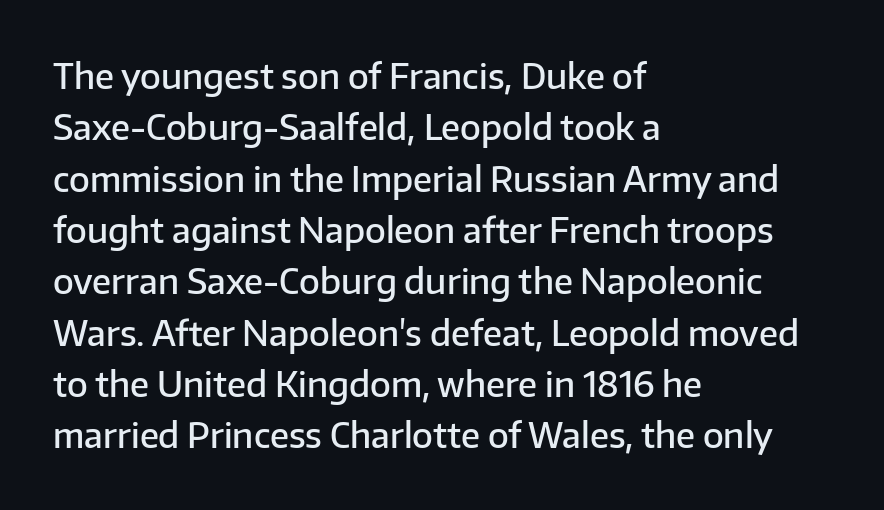
Q: Is the text bold? A: Semi-bold.
Q: Is the text italic (slanted)? A: No, it is upright.
Q: Is the typeface a serif or a sans-serif typeface? A: Sans-serif.
Q: Is the text underlined? A: No.
Q: How is the paragraph aligned? A: Left-aligned.
Q: Is the spacing between letters normal or unusually wide? A: Normal.
Q: Is the spacing between lines tight, normal or loose? A: Normal.
Q: Width (condensed, normal, or wide)? A: Normal.
Q: Stroke contrast? A: Low.
Q: x-height? A: Medium.
Q: Monospaced? A: No.
